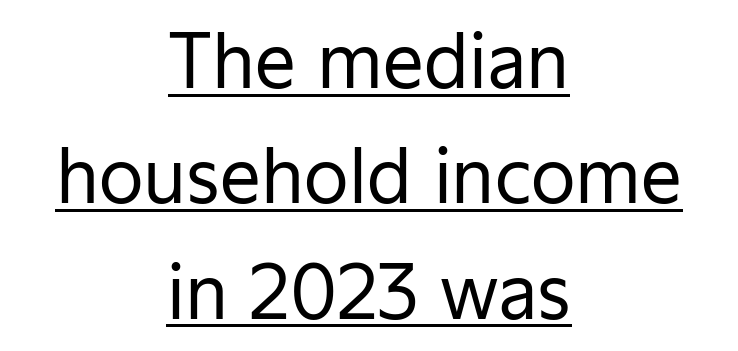
The image shows 73 px regular-weight sans-serif type, upright; set centered, normal line spacing (1.58x), normal letter spacing, underlined; low stroke contrast and a medium x-height.
